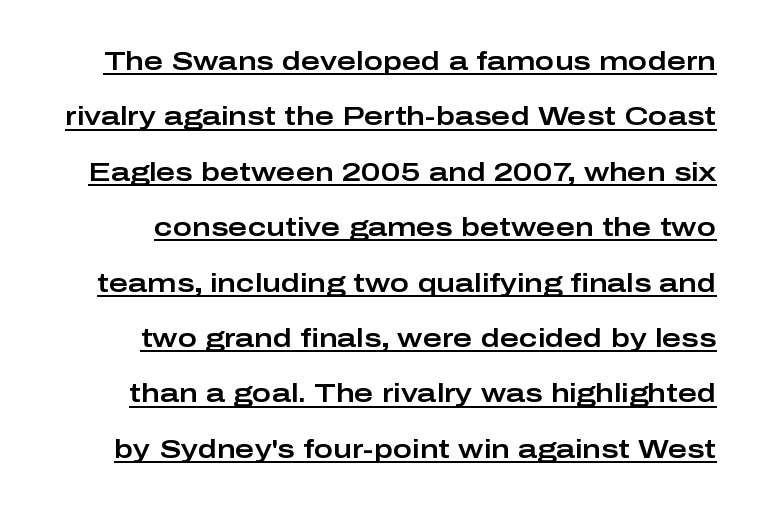
Compared with typical paragraphs, the rows here are farther apart. Style check: upright. The sample's only ornament is a line tracing under the words. Honestly, the letter spacing is just normal — you wouldn't notice it.
